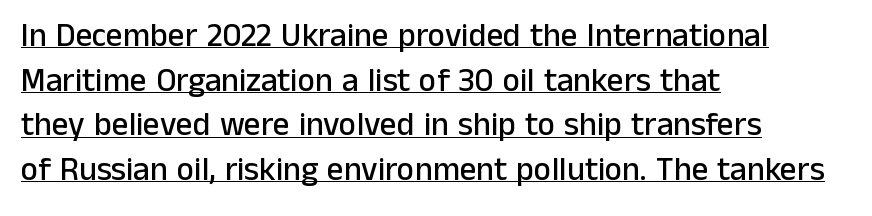
Q: Is the text italic (slanted)? A: No, it is upright.
Q: Is the typeface a serif or a sans-serif typeface? A: Sans-serif.
Q: Is the text underlined? A: Yes.
Q: How is the paragraph aligned? A: Left-aligned.
Q: Is the spacing between letters normal or unusually wide? A: Normal.
Q: Is the spacing between lines tight, normal or loose? A: Normal.
Q: Width (condensed, normal, or wide)? A: Normal.
Q: Stroke contrast? A: Low.
Q: x-height? A: Medium.
Q: Monospaced? A: No.
